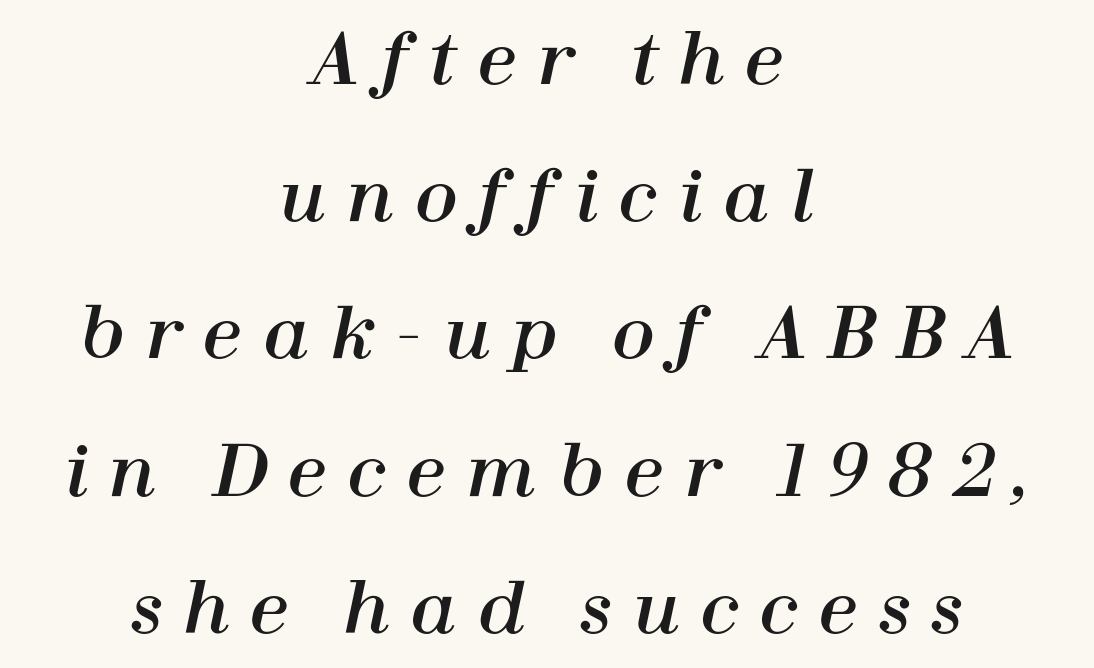
Students, observe: this is what heavily led, spacious text looks like. Lines of text with bare space underneath. The passage shown leans; its letterforms are oblique. These lines are rendered in a variable-pitch font.
